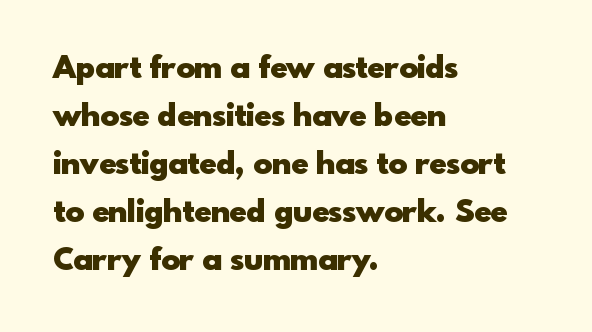
{"serif": "no", "italic": "no", "bold": "yes", "weight": "heavy", "width": "normal", "x_height": "small", "monospaced": "no", "underline": "no", "align": "left", "line_spacing": "normal", "line_spacing_ratio": 1.55, "letter_spacing": "normal", "letter_spacing_em": 0.0, "glyph_px": 31}
